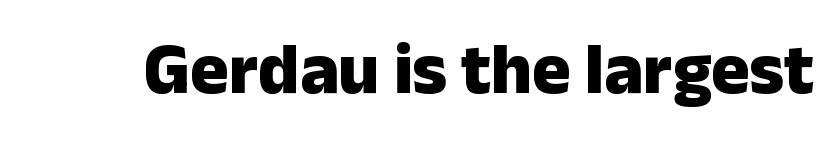
{"serif": "no", "italic": "no", "bold": "yes", "weight": "heavy", "width": "normal", "stroke_contrast": "low", "x_height": "medium", "monospaced": "no", "underline": "no", "letter_spacing": "normal", "letter_spacing_em": 0.0, "glyph_px": 72}
